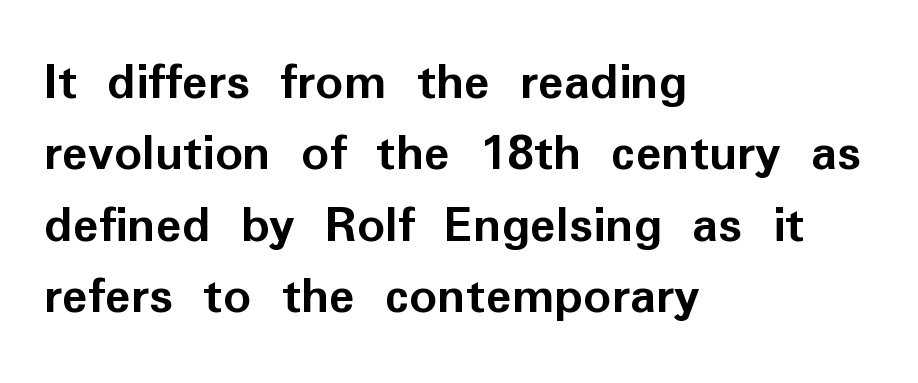
Q: Is the text bold? A: Yes.
Q: Is the text italic (slanted)? A: No, it is upright.
Q: Is the typeface a serif or a sans-serif typeface? A: Sans-serif.
Q: Is the text underlined? A: No.
Q: How is the paragraph aligned? A: Left-aligned.
Q: Is the spacing between letters normal or unusually wide? A: Normal.
Q: Is the spacing between lines tight, normal or loose? A: Normal.
Q: Width (condensed, normal, or wide)? A: Normal.
Q: Stroke contrast? A: Low.
Q: x-height? A: Medium.
Q: Monospaced? A: No.
